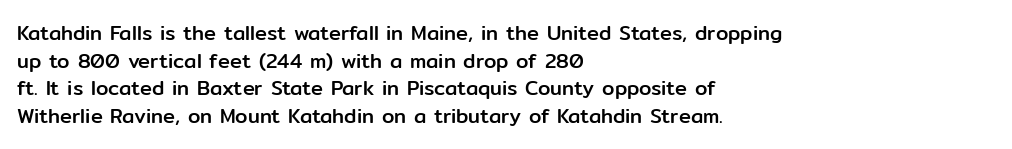
The block of text has a typical density, with ordinary space between rows. The letters stand straight up with perfectly vertical stems. Line starts are locked; line ends wander. Between one letter and the next there's only the usual sliver of space. Type without underlining.
